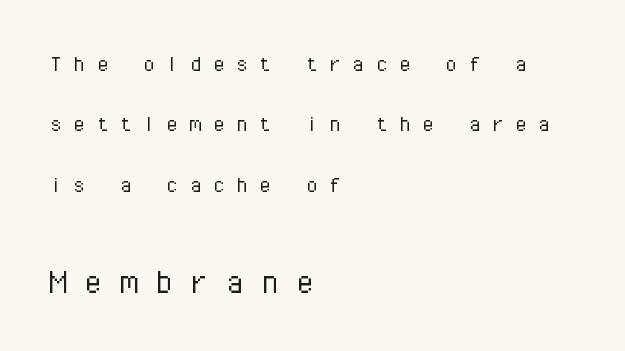
Q: Is the text bold? A: No.
Q: Is the text italic (slanted)? A: No, it is upright.
Q: Is the typeface a serif or a sans-serif typeface? A: Sans-serif.
Q: Is the text underlined? A: No.
Q: How is the paragraph aligned? A: Left-aligned.
Q: Is the spacing between letters normal or unusually wide? A: Unusually wide.
Q: Is the spacing between lines tight, normal or loose? A: Loose.
Q: Which block of text is set in a larger size, the first (top) or the second (bottom)? A: The second (bottom) one.
Q: Width (condensed, normal, or wide)? A: Normal.
Q: Stroke contrast? A: Low.
Q: x-height? A: Medium.
Q: Monospaced? A: Yes.
